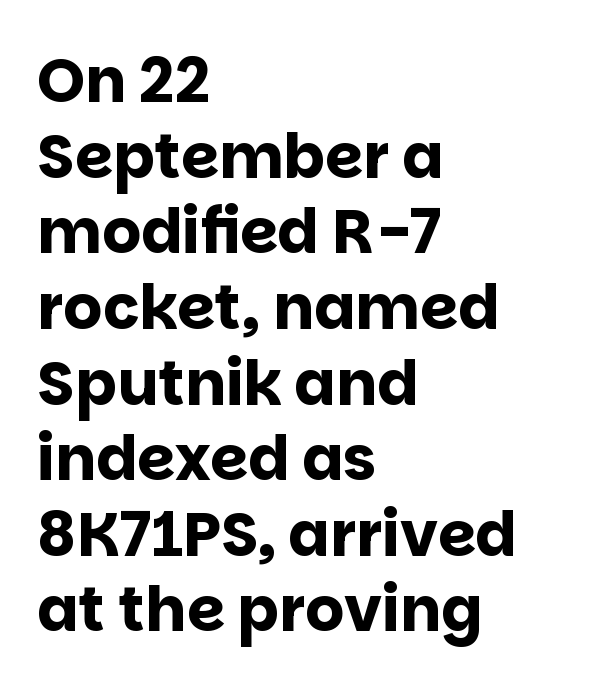
Here the designer chose a conventional face with non-uniform glyph widths. Layout note: lines flush left. To sum up the face: it is a sans, with no serifs. Look at the stroke-to-counter ratio: heavy, a bold.
